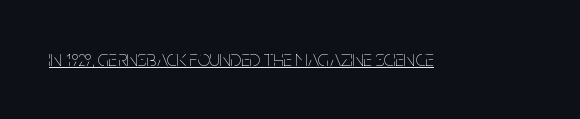
{"italic": "no", "bold": "no", "underline": "yes", "letter_spacing": "normal", "letter_spacing_em": 0.0, "glyph_px": 22}
